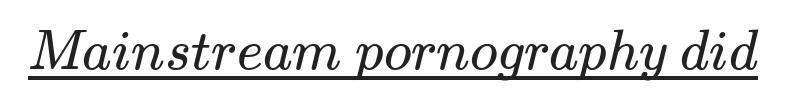
Each word holds together tightly as a unit, with standard inter-letter gaps. The type family on display is of the serif kind. Is the stroke heavy? The answer is a plain regular-or-lighter. Is this a fixed-width face? No — the glyphs have proportional, varying widths. The face used here appears with an underline applied.
